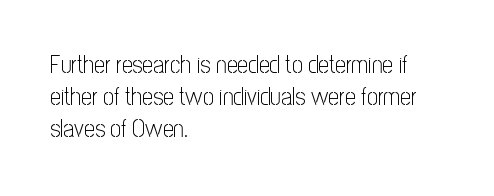
Q: Is the text bold? A: No.
Q: Is the text italic (slanted)? A: No, it is upright.
Q: Is the text underlined? A: No.
Q: How is the paragraph aligned? A: Left-aligned.
Q: Is the spacing between letters normal or unusually wide? A: Normal.
Q: Is the spacing between lines tight, normal or loose? A: Normal.
